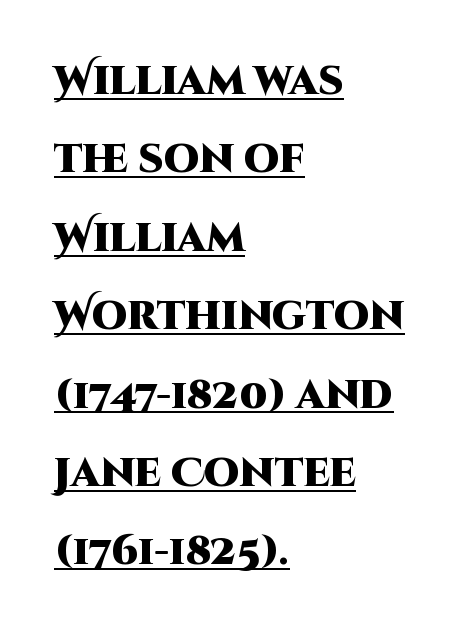
Q: Is the text bold? A: Yes.
Q: Is the text italic (slanted)? A: No, it is upright.
Q: Is the typeface a serif or a sans-serif typeface? A: Sans-serif.
Q: Is the text underlined? A: Yes.
Q: How is the paragraph aligned? A: Left-aligned.
Q: Is the spacing between letters normal or unusually wide? A: Normal.
Q: Is the spacing between lines tight, normal or loose? A: Loose.
Q: Width (condensed, normal, or wide)? A: Normal.
Q: Stroke contrast? A: High.
Q: x-height? A: Large.
Q: Monospaced? A: No.
